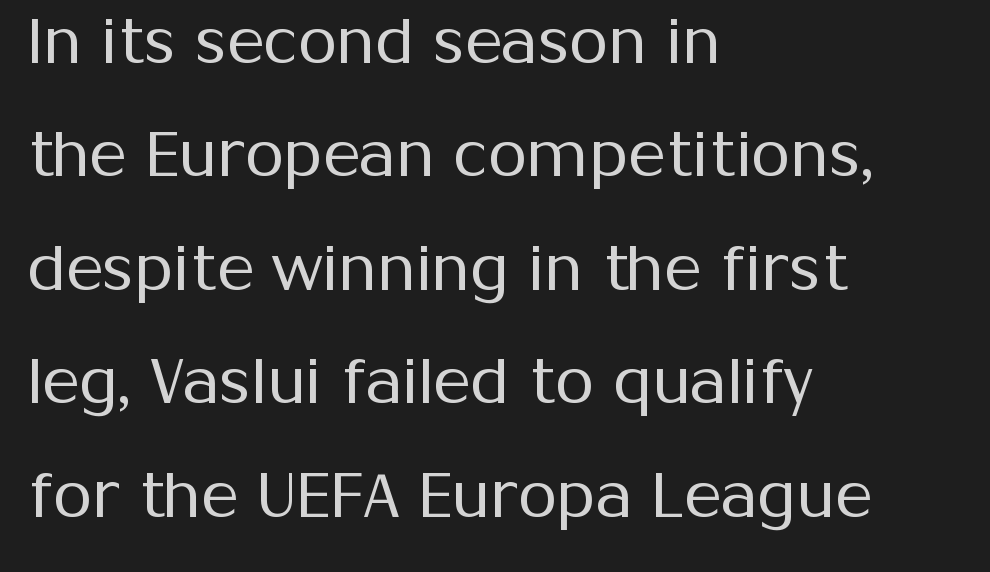
Q: Is the text bold? A: No.
Q: Is the text italic (slanted)? A: No, it is upright.
Q: Is the typeface a serif or a sans-serif typeface? A: Sans-serif.
Q: Is the text underlined? A: No.
Q: How is the paragraph aligned? A: Left-aligned.
Q: Is the spacing between letters normal or unusually wide? A: Normal.
Q: Width (condensed, normal, or wide)? A: Normal.
Q: Stroke contrast? A: Medium.
Q: x-height? A: Medium.
Q: Monospaced? A: No.
